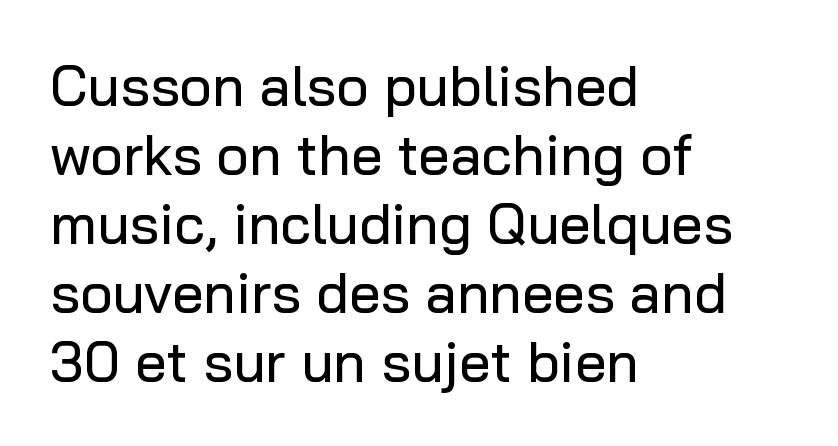
{"serif": "no", "italic": "no", "width": "normal", "stroke_contrast": "low", "x_height": "medium", "monospaced": "no", "underline": "no", "align": "left", "line_spacing_ratio": 1.23, "letter_spacing": "normal", "letter_spacing_em": 0.0, "glyph_px": 56}
